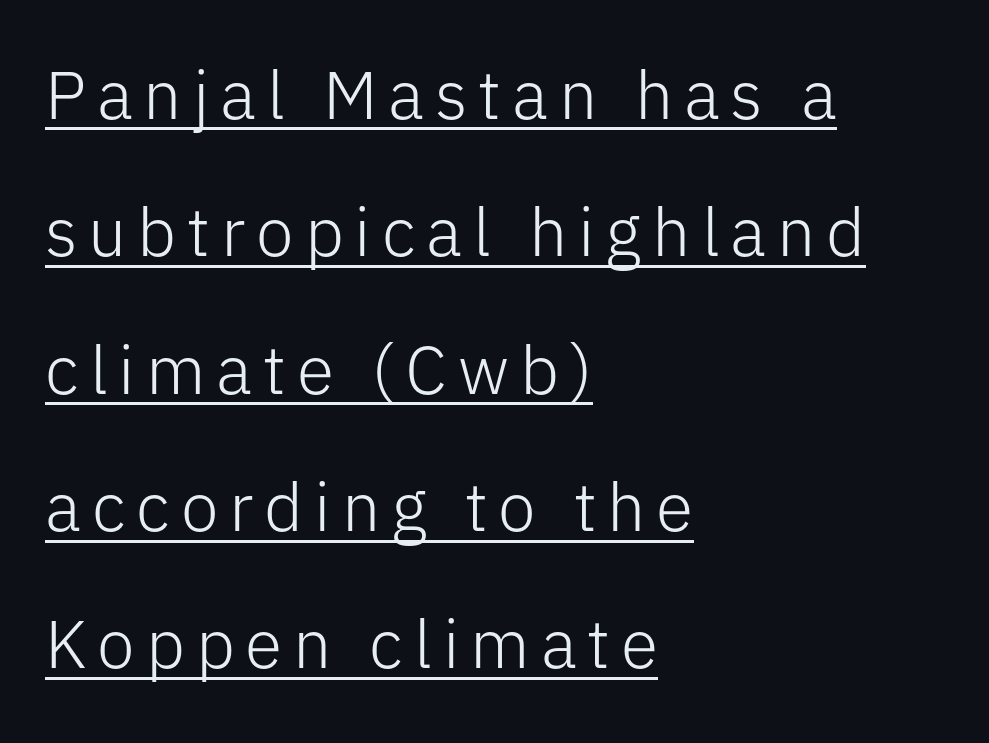
Q: Is the text bold? A: No.
Q: Is the text italic (slanted)? A: No, it is upright.
Q: Is the typeface a serif or a sans-serif typeface? A: Sans-serif.
Q: Is the text underlined? A: Yes.
Q: How is the paragraph aligned? A: Left-aligned.
Q: Is the spacing between lines tight, normal or loose? A: Loose.
Q: Width (condensed, normal, or wide)? A: Normal.
Q: Stroke contrast? A: Low.
Q: x-height? A: Medium.
Q: Monospaced? A: No.
